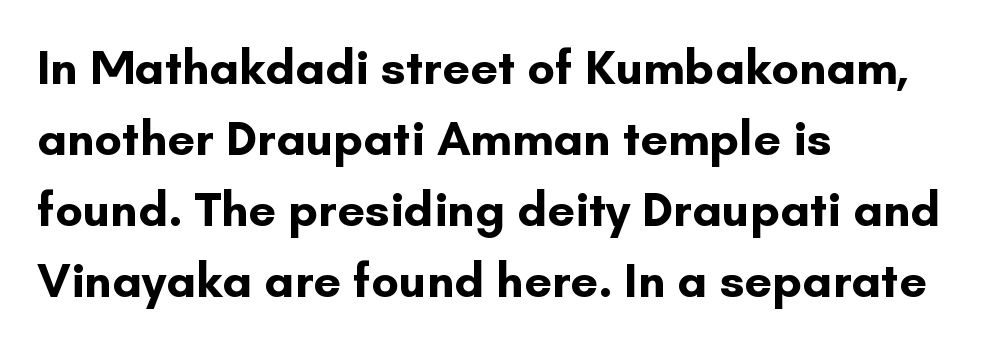
The image shows 49 px bold sans-serif type, upright; set left-aligned, normal line spacing (1.45x), normal letter spacing, not underlined; low stroke contrast and a small x-height.
